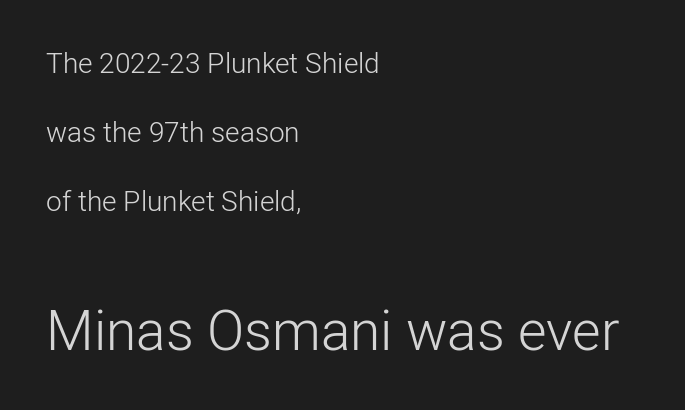
The image shows 55 px light sans-serif type, upright; set left-aligned, loose line spacing (2.46x), normal letter spacing, not underlined; the second (bottom) block is 1.96x larger; low stroke contrast and a medium x-height.
